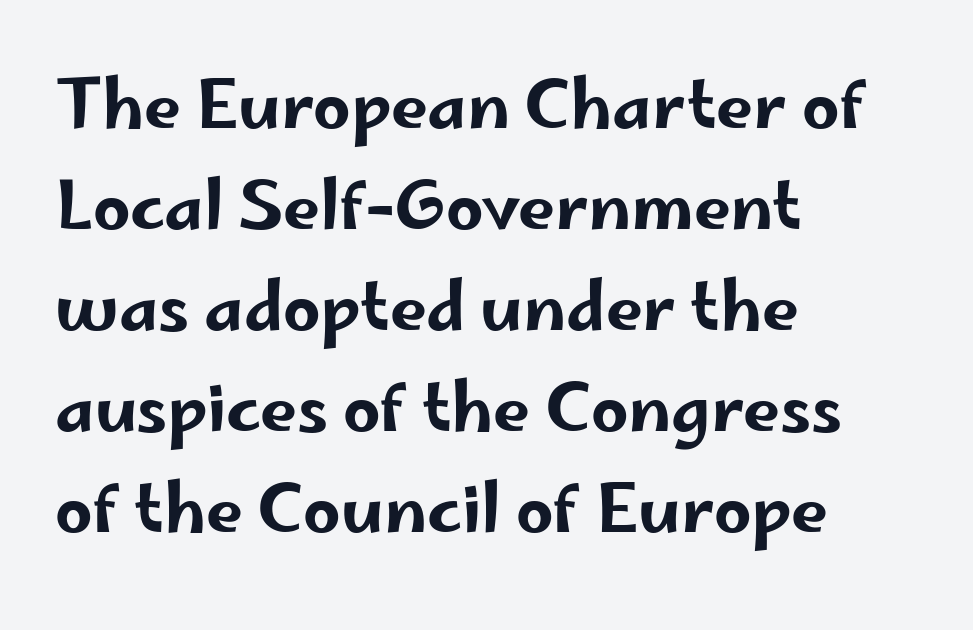
{"serif": "no", "italic": "no", "width": "wide", "stroke_contrast": "low", "x_height": "small", "monospaced": "no", "underline": "no", "align": "left", "line_spacing": "normal", "line_spacing_ratio": 1.53, "letter_spacing": "normal", "letter_spacing_em": 0.0, "glyph_px": 66}
